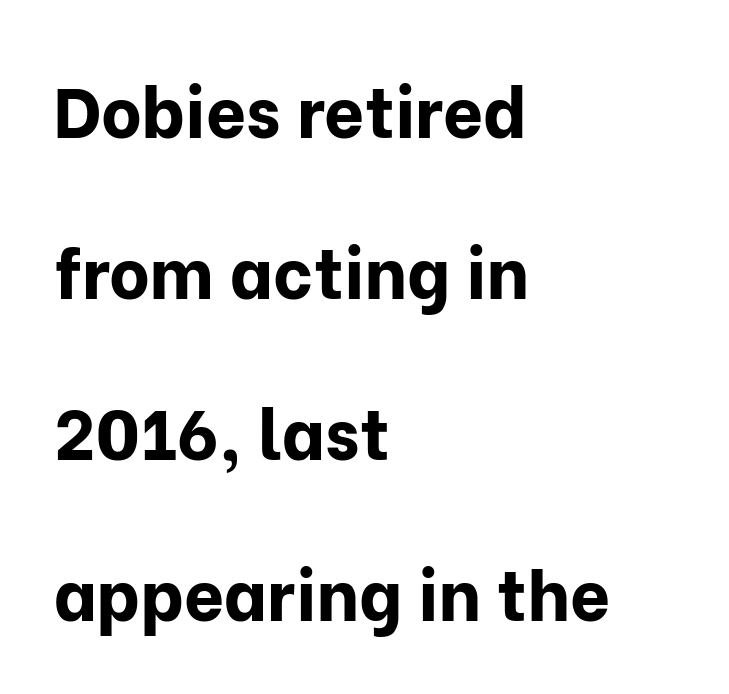
{"serif": "no", "italic": "no", "bold": "yes", "weight": "bold", "width": "normal", "stroke_contrast": "low", "x_height": "medium", "monospaced": "no", "underline": "no", "align": "left", "line_spacing": "loose", "line_spacing_ratio": 2.3, "letter_spacing": "normal", "letter_spacing_em": 0.0, "glyph_px": 70}
